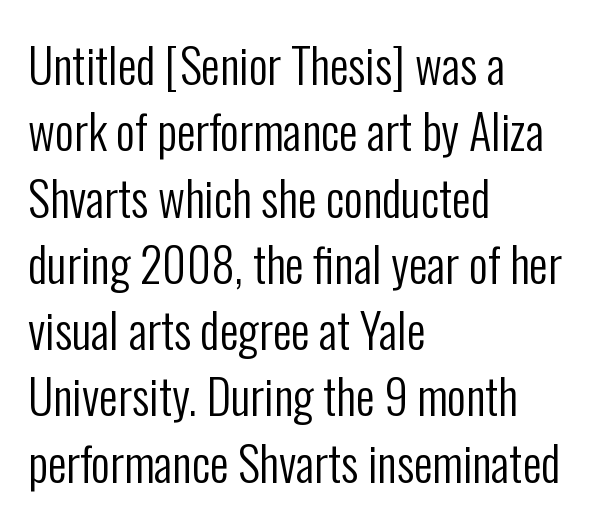
Q: Is the text bold? A: No.
Q: Is the text italic (slanted)? A: No, it is upright.
Q: Is the typeface a serif or a sans-serif typeface? A: Sans-serif.
Q: Is the text underlined? A: No.
Q: How is the paragraph aligned? A: Left-aligned.
Q: Is the spacing between letters normal or unusually wide? A: Normal.
Q: Is the spacing between lines tight, normal or loose? A: Normal.
Q: Width (condensed, normal, or wide)? A: Condensed.
Q: Stroke contrast? A: Low.
Q: x-height? A: Medium.
Q: Monospaced? A: No.
